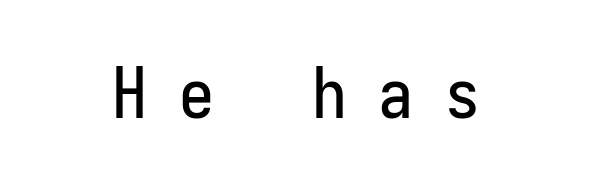
Q: Is the text italic (slanted)? A: No, it is upright.
Q: Is the typeface a serif or a sans-serif typeface? A: Sans-serif.
Q: Is the text underlined? A: No.
Q: How is the paragraph aligned? A: Centered.
Q: Is the spacing between letters normal or unusually wide? A: Unusually wide.
Q: Width (condensed, normal, or wide)? A: Condensed.
Q: Stroke contrast? A: Low.
Q: x-height? A: Medium.
Q: Monospaced? A: Yes.
